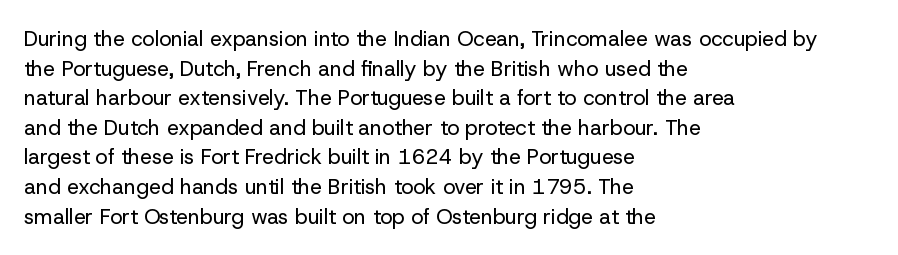
{"italic": "no", "bold": "no", "underline": "no", "align": "left", "line_spacing": "normal", "line_spacing_ratio": 1.41, "letter_spacing": "normal", "letter_spacing_em": 0.0, "glyph_px": 21}
